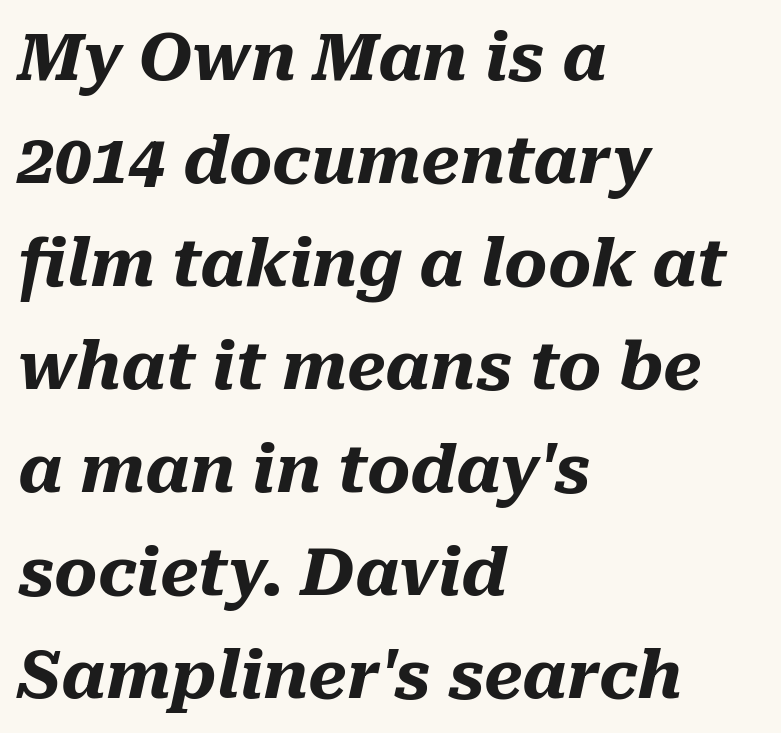
{"italic": "yes", "lean": "right", "slant_degrees": 10, "bold": "yes", "weight": "heavy", "width": "normal", "stroke_contrast": "medium", "x_height": "medium", "monospaced": "no", "underline": "no", "align": "left", "line_spacing": "normal", "line_spacing_ratio": 1.56, "letter_spacing": "normal", "letter_spacing_em": 0.0, "glyph_px": 66}
